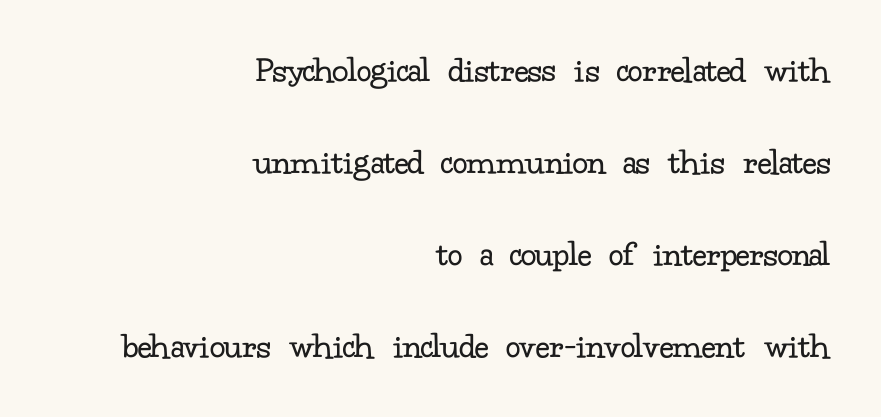
{"serif": "yes", "italic": "no", "bold": "no", "weight": "regular", "width": "normal", "stroke_contrast": "low", "x_height": "small", "monospaced": "no", "underline": "no", "align": "right", "line_spacing": "loose", "line_spacing_ratio": 2.49, "letter_spacing": "normal", "letter_spacing_em": 0.0, "glyph_px": 37}
